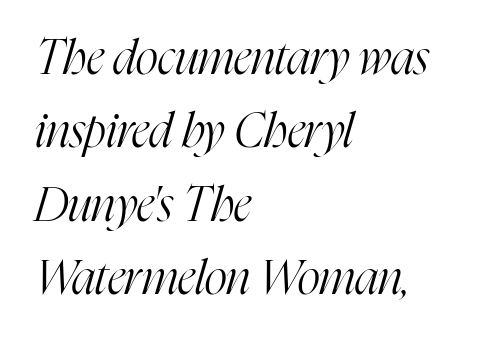
The image shows 48 px light, condensed serif type, italic (leaning right); set left-aligned, normal line spacing (1.53x), normal letter spacing, not underlined; high stroke contrast and a medium x-height.
